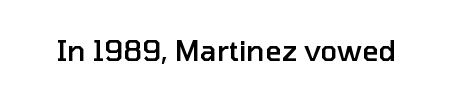
Q: Is the text bold? A: Semi-bold.
Q: Is the text italic (slanted)? A: No, it is upright.
Q: Is the typeface a serif or a sans-serif typeface? A: Sans-serif.
Q: Is the text underlined? A: No.
Q: Is the spacing between letters normal or unusually wide? A: Normal.
Q: Width (condensed, normal, or wide)? A: Normal.
Q: Stroke contrast? A: Low.
Q: x-height? A: Medium.
Q: Monospaced? A: No.
